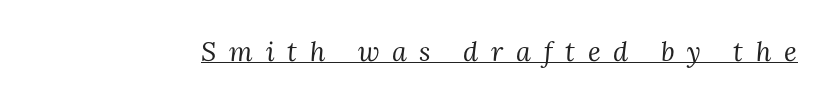
{"italic": "yes", "lean": "right", "slant_degrees": 3, "bold": "no", "underline": "yes", "letter_spacing": "wide", "letter_spacing_em": 0.47, "glyph_px": 27}
